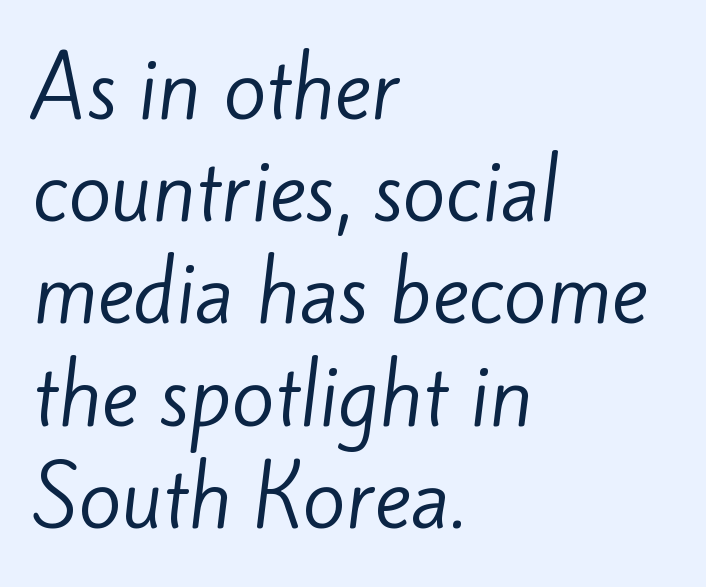
{"serif": "no", "bold": "no", "weight": "regular", "width": "normal", "stroke_contrast": "low", "x_height": "small", "monospaced": "no", "underline": "no", "align": "left", "line_spacing": "normal", "line_spacing_ratio": 1.31, "letter_spacing": "normal", "letter_spacing_em": 0.0, "glyph_px": 78}
